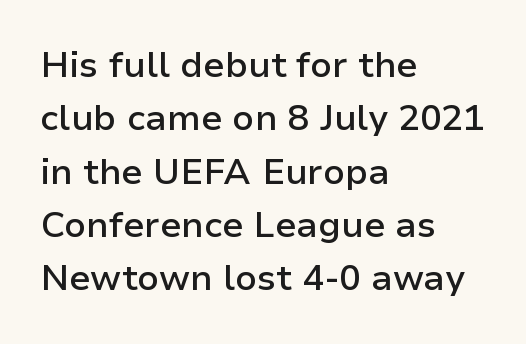
Q: Is the text bold? A: Semi-bold.
Q: Is the text italic (slanted)? A: No, it is upright.
Q: Is the typeface a serif or a sans-serif typeface? A: Sans-serif.
Q: Is the text underlined? A: No.
Q: How is the paragraph aligned? A: Left-aligned.
Q: Is the spacing between letters normal or unusually wide? A: Normal.
Q: Is the spacing between lines tight, normal or loose? A: Normal.
Q: Width (condensed, normal, or wide)? A: Normal.
Q: Stroke contrast? A: Low.
Q: x-height? A: Medium.
Q: Monospaced? A: No.
